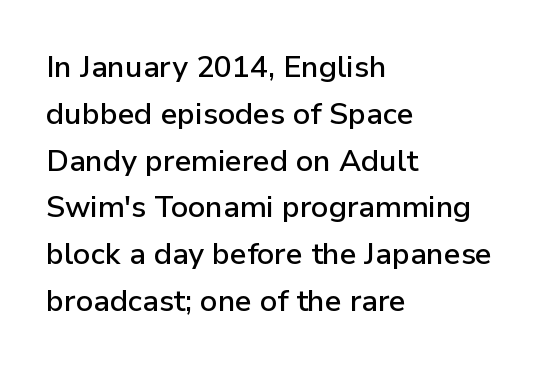
This sample uses a sans-serif face. Caption: multi-line text, flush left, ragged right. The rendering uses natural spacing where letterforms have individual widths. Standard letterfit; no display-style spreading of the glyphs.
